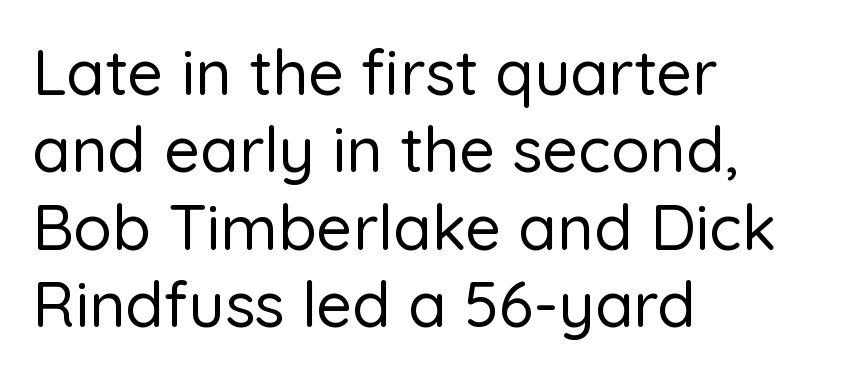
{"serif": "no", "italic": "no", "width": "normal", "stroke_contrast": "low", "x_height": "medium", "monospaced": "no", "underline": "no", "align": "left", "line_spacing_ratio": 1.23, "letter_spacing": "normal", "letter_spacing_em": 0.0, "glyph_px": 63}
